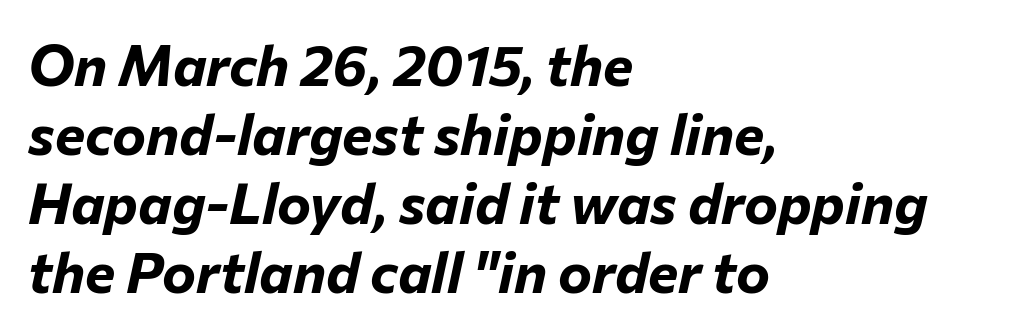
The image shows 57 px bold type, italic (leaning right); set left-aligned, line spacing 1.21x, normal letter spacing, not underlined; low stroke contrast and a medium x-height.
